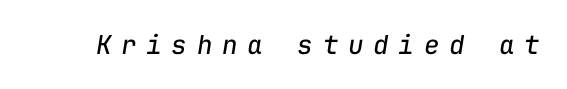
Students, note that the glyphs here are deliberately spaced far apart. The typesetting does not lean heavy: it is not bold. The foot of each line stays bare and open. Notice how the stems are inclined rather than vertical — that's the hallmark of italics.
